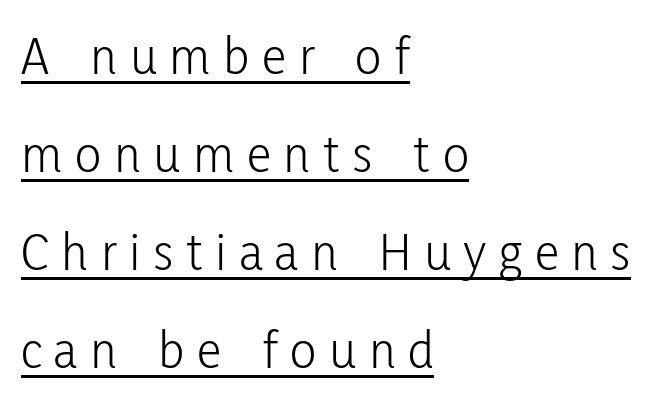
Is the block centered? No — it sits flush against the left margin. This sample has the flowing, uneven cadence of proportional lettering. The glyphs are accompanied by a horizontal stroke just below them. The characters display no serif detailing; their extremities are plain. Characters follow at a spacing far wider than the type designer built in. The font's upright variant was chosen for this text.
